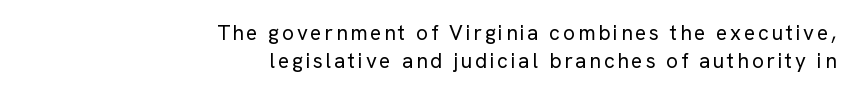
Q: Is the text bold? A: No.
Q: Is the text italic (slanted)? A: No, it is upright.
Q: Is the text underlined? A: No.
Q: How is the paragraph aligned? A: Right-aligned.
Q: Is the spacing between lines tight, normal or loose? A: Normal.
